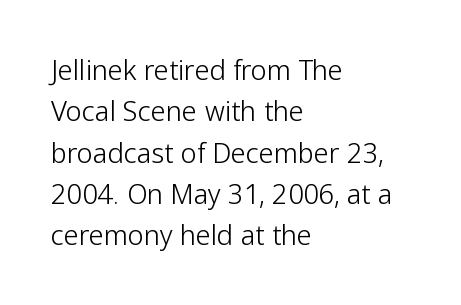
The image shows 27 px text type, upright; set left-aligned, normal line spacing (1.53x), normal letter spacing, not underlined.
